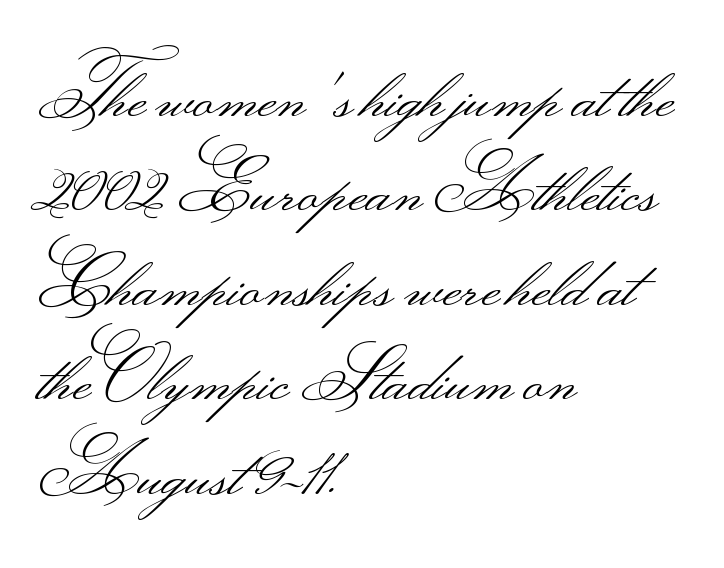
The image shows 71 px light, wide sans-serif type; set left-aligned, normal line spacing (1.33x), normal letter spacing, not underlined; medium stroke contrast.
